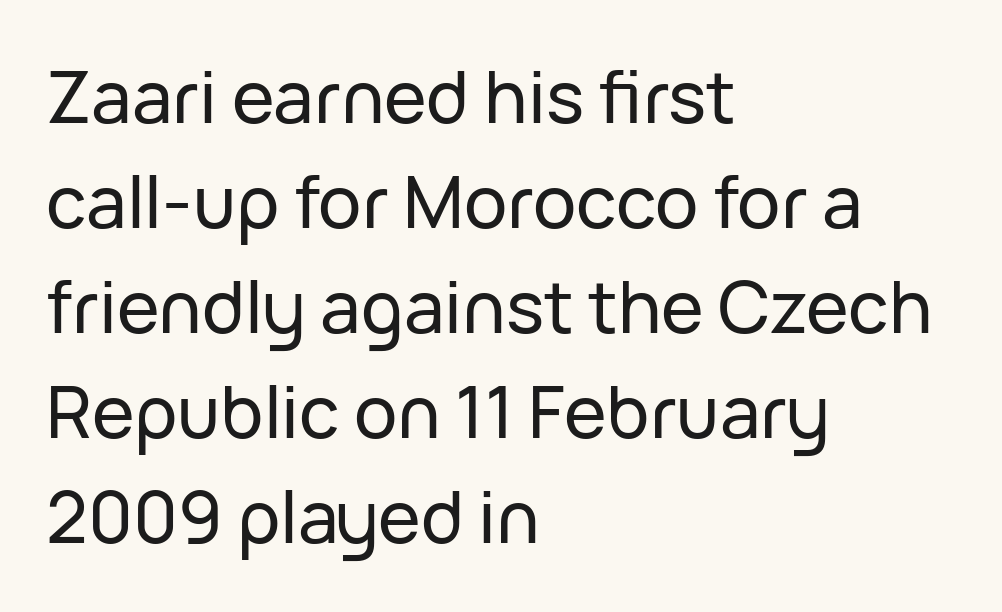
Q: Is the text italic (slanted)? A: No, it is upright.
Q: Is the typeface a serif or a sans-serif typeface? A: Sans-serif.
Q: Is the text underlined? A: No.
Q: How is the paragraph aligned? A: Left-aligned.
Q: Is the spacing between letters normal or unusually wide? A: Normal.
Q: Is the spacing between lines tight, normal or loose? A: Normal.
Q: Width (condensed, normal, or wide)? A: Normal.
Q: Stroke contrast? A: Low.
Q: x-height? A: Medium.
Q: Monospaced? A: No.
